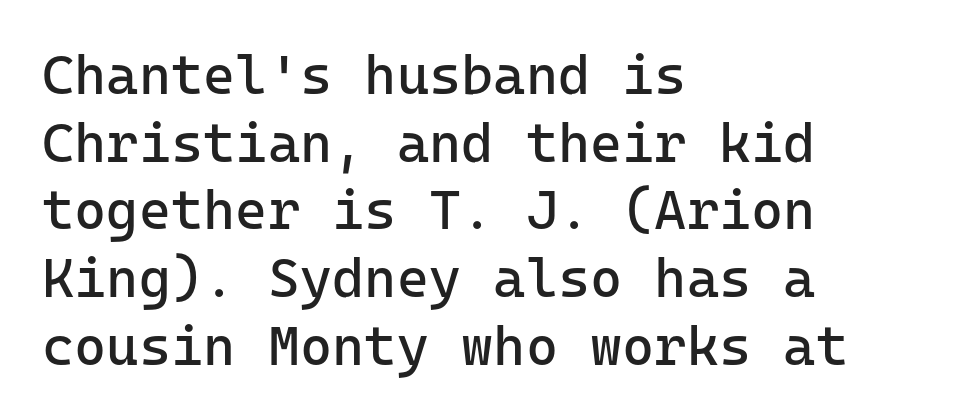
{"serif": "no", "italic": "no", "bold": "no", "weight": "regular", "width": "normal", "stroke_contrast": "low", "x_height": "medium", "underline": "no", "align": "left", "line_spacing_ratio": 1.23, "letter_spacing": "normal", "letter_spacing_em": 0.0, "glyph_px": 55}
